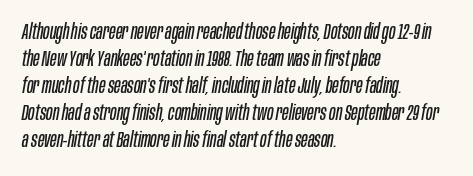
Q: Is the text bold? A: No.
Q: Is the text italic (slanted)? A: Yes, it leans right by about 10 degrees.
Q: Is the text underlined? A: No.
Q: How is the paragraph aligned? A: Left-aligned.
Q: Is the spacing between letters normal or unusually wide? A: Normal.
Q: Is the spacing between lines tight, normal or loose? A: Normal.
